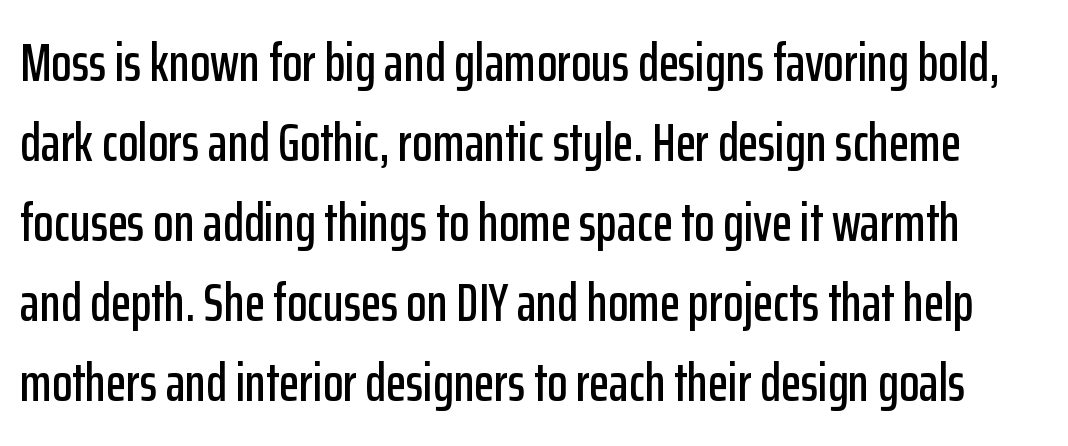
{"serif": "no", "italic": "no", "width": "condensed", "stroke_contrast": "low", "x_height": "medium", "monospaced": "no", "underline": "no", "line_spacing": "normal", "line_spacing_ratio": 1.51, "letter_spacing": "normal", "letter_spacing_em": 0.0, "glyph_px": 53}
